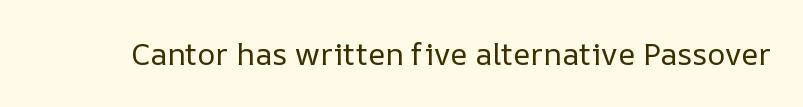
{"italic": "no", "bold": "no", "weight": "regular", "width": "normal", "stroke_contrast": "low", "x_height": "medium", "monospaced": "no", "underline": "no", "letter_spacing": "normal", "letter_spacing_em": 0.0, "glyph_px": 31}
